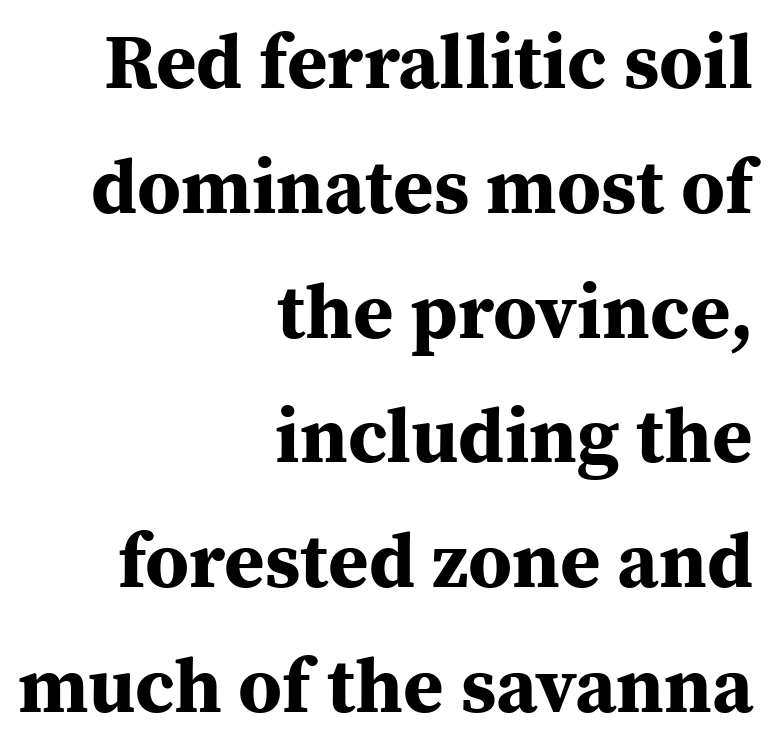
The image shows 78 px bold serif type, upright; set right-aligned, normal line spacing (1.6x), normal letter spacing, not underlined; medium stroke contrast and a medium x-height.
